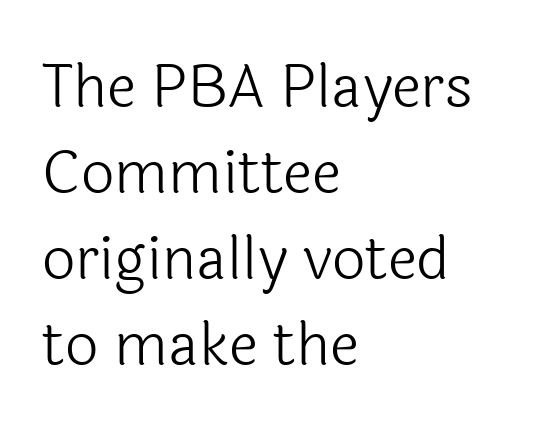
The image shows 59 px light sans-serif type, upright; set left-aligned, normal line spacing (1.46x), normal letter spacing, not underlined; a medium x-height.
